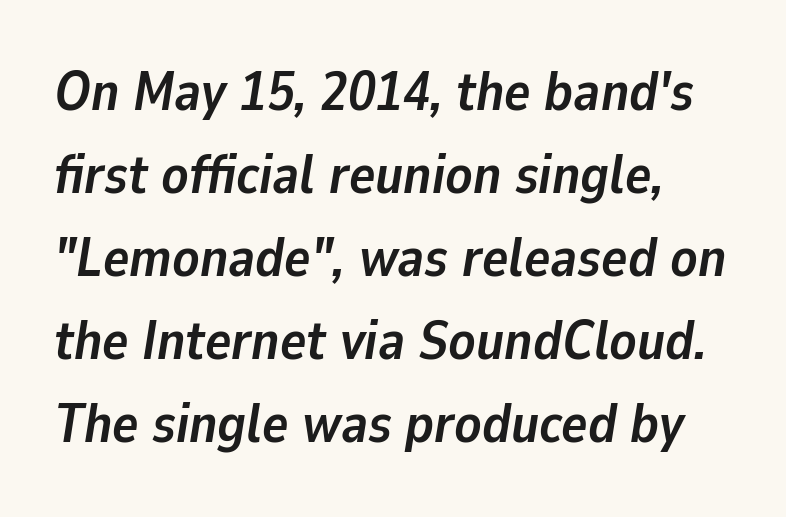
The image shows 55 px semibold type, italic (leaning right); set left-aligned, normal line spacing (1.51x), normal letter spacing, not underlined; low stroke contrast and a medium x-height.
